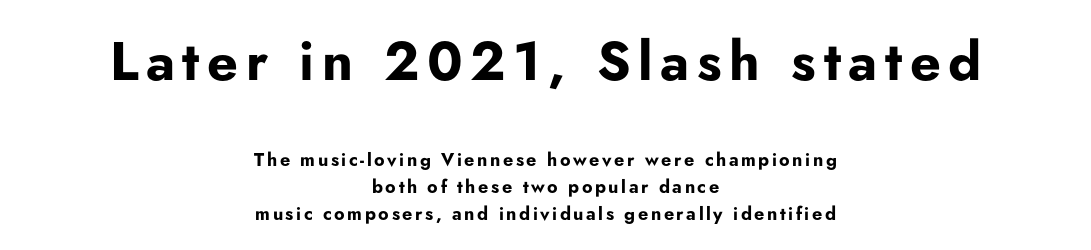
Layout note: lines centered. Characters remain perfectly vertical along every line. These words are printed bold, with thick strokes throughout. Top chunk: large. Bottom chunk: small. The line-height multiplier appears to be the usual default.
